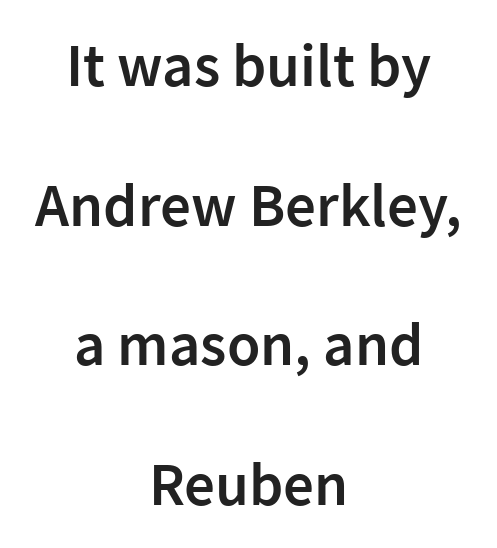
The letters are semibold — heavier than regular but short of a full bold. Descenders hang freely into open space. The passage shown is typeset with a sans-serif family. The rendering positions every line midway between the sides. Summary of vertical rhythm: relaxed, with wide interline spacing. These lines were composed using upright roman letters.
